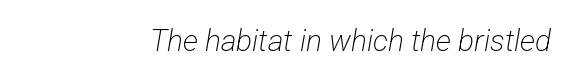
Rule under the text: the space is simply empty. You could call the tracking neutral — neither tight nor loose. Stem width sits at or under what a default text font uses. Character widths vary here, with narrow letters taking less room than wide ones. Serif or sans? Sans — the stroke terminals are bare.
